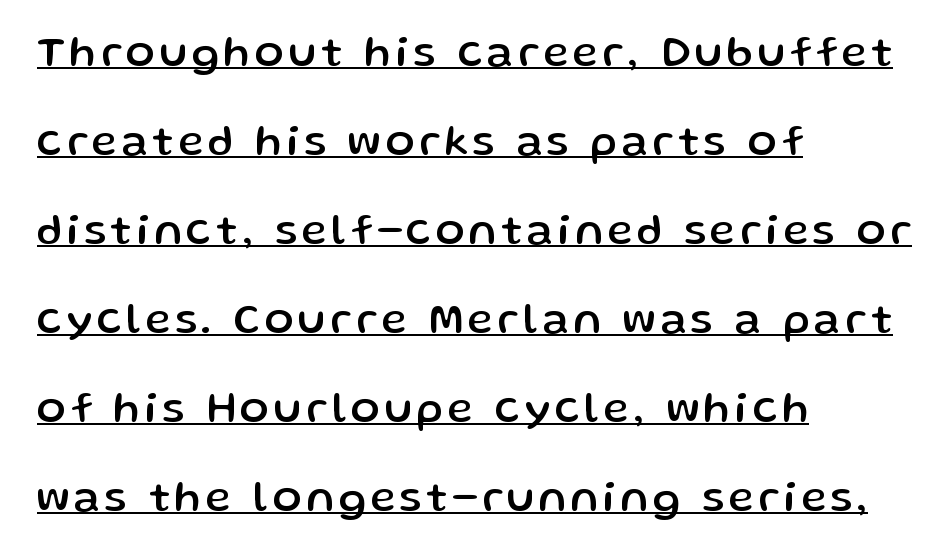
The image shows 43 px sans-serif type, upright; set left-aligned, loose line spacing (2.07x), underlined; low stroke contrast and a medium x-height.
